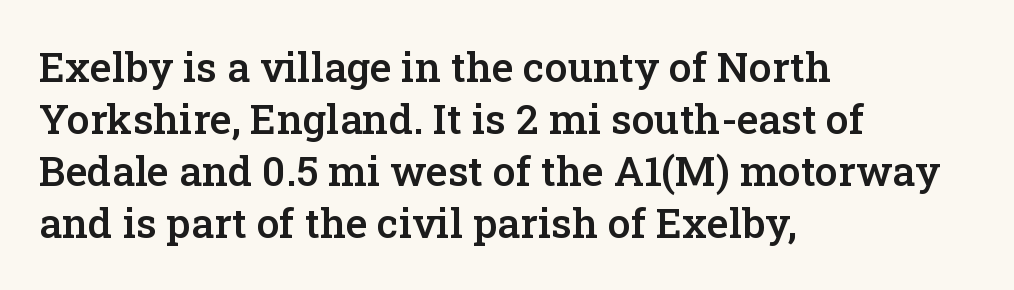
Rows of type keep a routine distance in the vertical direction. Caption: multi-line text, flush left, ragged right. Classification — serif. Each glyph is drawn with semibold strokes, heavier than normal yet not fully bold.
